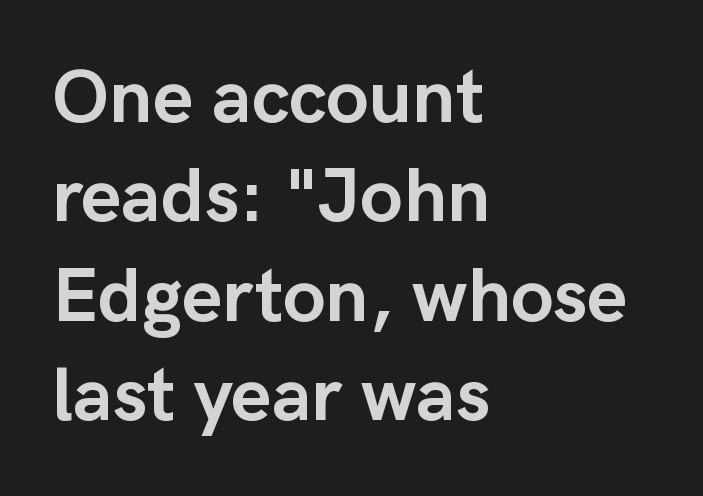
{"serif": "no", "italic": "no", "bold": "yes", "weight": "semibold", "width": "normal", "stroke_contrast": "low", "x_height": "medium", "monospaced": "no", "underline": "no", "align": "left", "line_spacing": "normal", "line_spacing_ratio": 1.29, "letter_spacing": "normal", "letter_spacing_em": 0.0, "glyph_px": 77}
